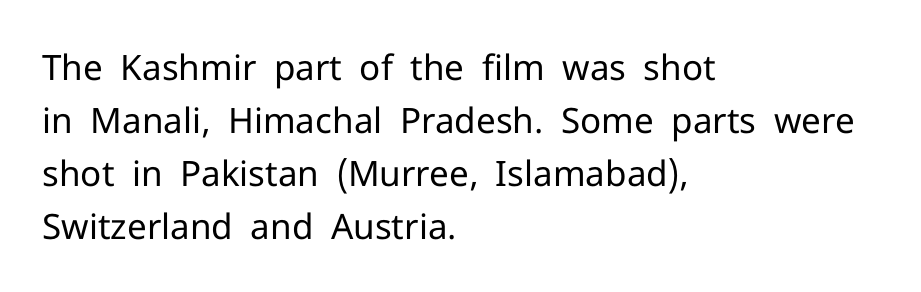
The font sits on the lighter half of the weight spectrum, regular included. Do the characters align in a grid? No, the font is proportional. Regarding serifs, this sample does without them. Notice how the passage keeps a crisp vertical edge on the left only.
